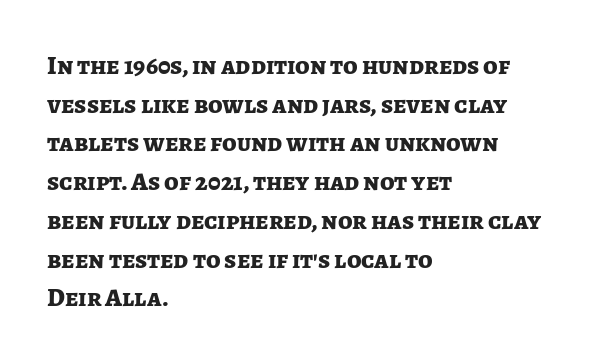
Q: Is the text bold? A: Yes.
Q: Is the text italic (slanted)? A: No, it is upright.
Q: Is the text underlined? A: No.
Q: How is the paragraph aligned? A: Left-aligned.
Q: Is the spacing between letters normal or unusually wide? A: Normal.
Q: Is the spacing between lines tight, normal or loose? A: Normal.
